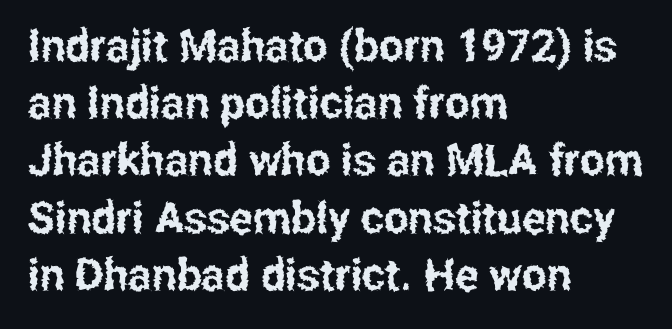
Every stem runs plumb, perpendicular to the baseline. The text was rendered using a sans face with plain stroke endings. A normal amount of white space separates one row of letters from the next. Note the varied advance widths — an 'i' is clearly narrower than an 'm'. Decoration check: the copy has no underline. Short and long lines alike share a common starting point at left.
